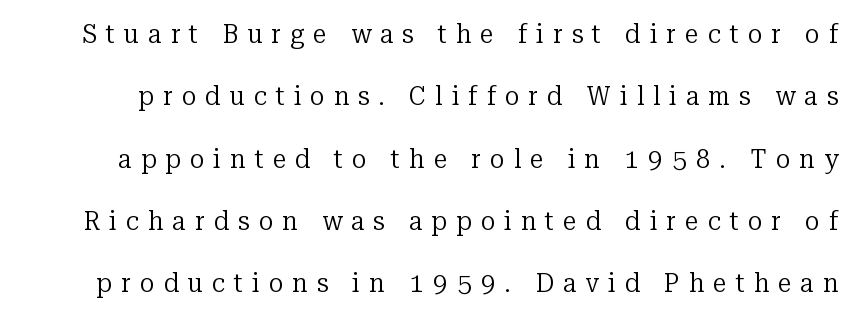
Bold? No — there's no thickening of the strokes. The face used here is rendered with a markedly widened letterfit. Airy leading. No word sits above an underline. This is the regular roman posture of the typeface.
